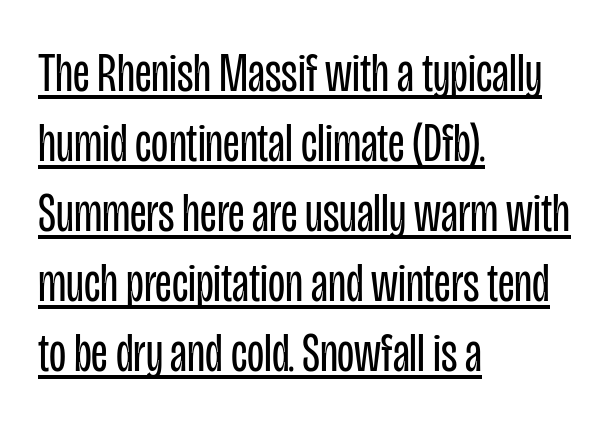
The image shows 56 px regular-weight, condensed sans-serif type, upright; set left-aligned, normal line spacing (1.25x), normal letter spacing, underlined; low stroke contrast and a large x-height.
